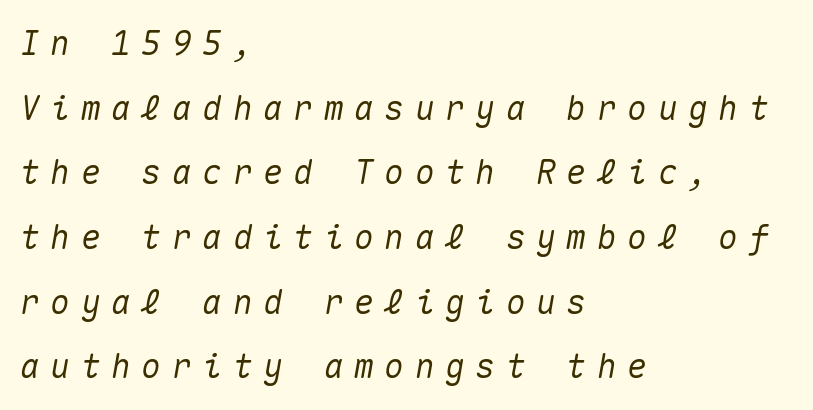
Clear beneath every line of the passage. Note the uniform advance width — an 'i' takes as much space as an 'm'. The tracking reads as deliberately expanded to a designer's eye. The leading is generous, giving the passage an open texture. Line starts are locked; line ends wander.
